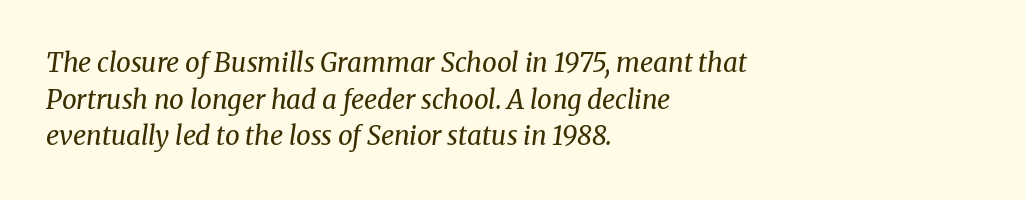
{"italic": "yes", "lean": "right", "slant_degrees": 8, "bold": "no", "underline": "no", "align": "left", "line_spacing": "normal", "line_spacing_ratio": 1.41, "letter_spacing": "normal", "letter_spacing_em": 0.0, "glyph_px": 26}
